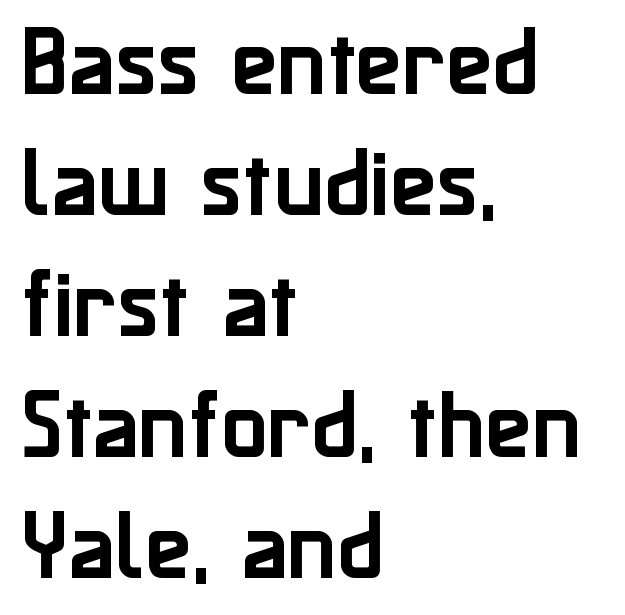
The image shows 77 px sans-serif type, upright; set left-aligned, normal line spacing (1.57x), normal letter spacing, not underlined; low stroke contrast and a medium x-height.
